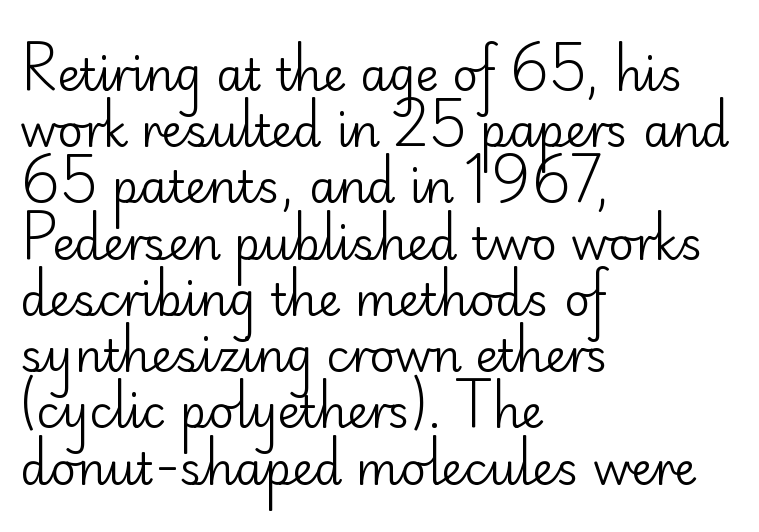
Q: Is the text bold? A: No.
Q: Is the text italic (slanted)? A: No, it is upright.
Q: Is the typeface a serif or a sans-serif typeface? A: Sans-serif.
Q: Is the text underlined? A: No.
Q: How is the paragraph aligned? A: Left-aligned.
Q: Is the spacing between letters normal or unusually wide? A: Normal.
Q: Is the spacing between lines tight, normal or loose? A: Normal.
Q: Width (condensed, normal, or wide)? A: Normal.
Q: Stroke contrast? A: Low.
Q: x-height? A: Small.
Q: Monospaced? A: No.
